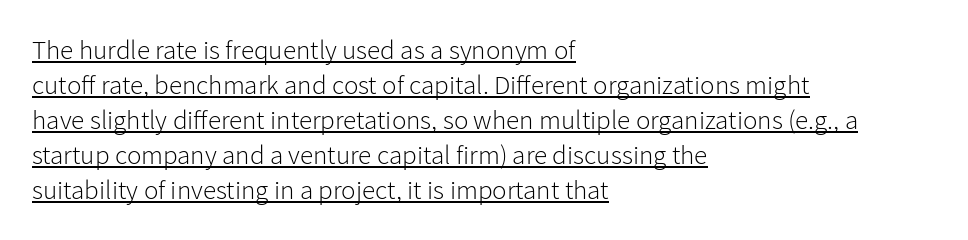
The image shows 27 px text type, upright; set left-aligned, normal line spacing (1.3x), normal letter spacing, underlined.
